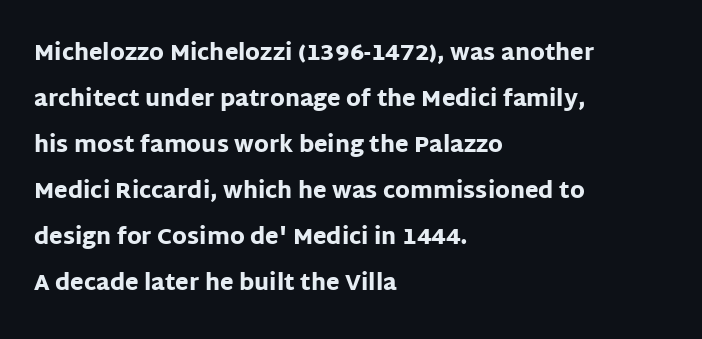
Q: Is the text bold? A: Yes.
Q: Is the text italic (slanted)? A: No, it is upright.
Q: Is the text underlined? A: No.
Q: How is the paragraph aligned? A: Left-aligned.
Q: Is the spacing between letters normal or unusually wide? A: Normal.
Q: Is the spacing between lines tight, normal or loose? A: Loose.
